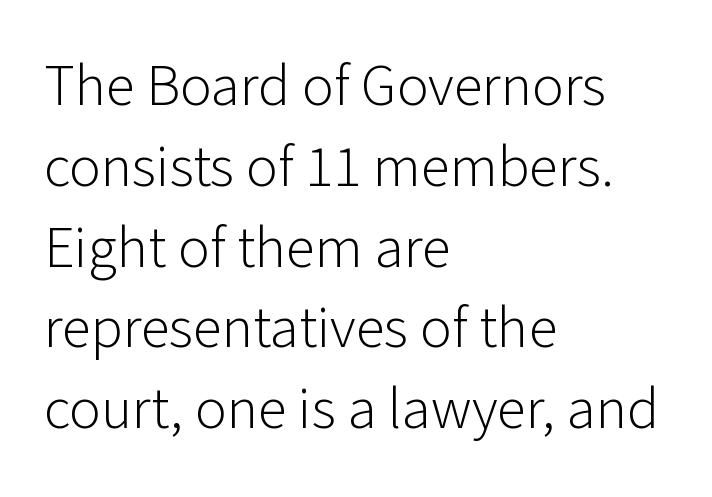
{"serif": "no", "italic": "no", "bold": "no", "weight": "light", "width": "normal", "stroke_contrast": "low", "x_height": "medium", "monospaced": "no", "underline": "no", "align": "left", "line_spacing": "normal", "line_spacing_ratio": 1.37, "letter_spacing": "normal", "letter_spacing_em": 0.0, "glyph_px": 59}
